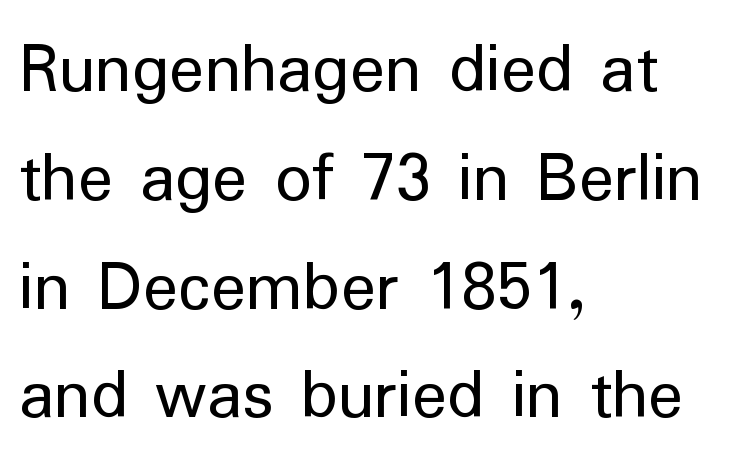
The image shows 73 px regular-weight sans-serif type, upright; set left-aligned, normal line spacing (1.49x), normal letter spacing, not underlined; low stroke contrast and a medium x-height.
